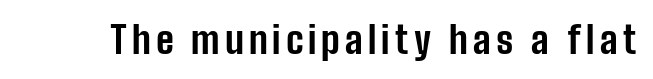
{"serif": "no", "italic": "no", "bold": "yes", "weight": "bold", "width": "condensed", "stroke_contrast": "low", "x_height": "medium", "monospaced": "no", "underline": "no", "glyph_px": 38}
